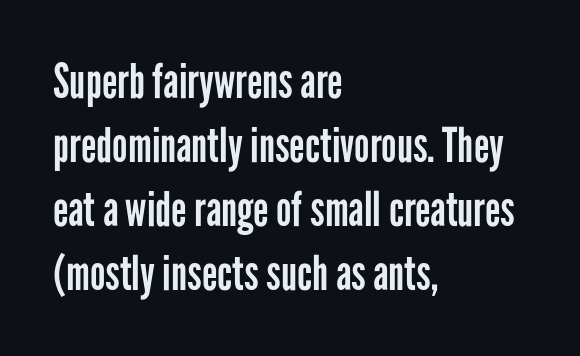
Does extra space separate the letters? No, they use regular spacing. Each stroke keeps to a modest, everyday thickness or less. The rendering uses natural spacing where letterforms have individual widths. Does the copy run flush right? No — it runs flush left. Descenders are the only things crossing below the line. Nope, no serifs anywhere on these letters.
